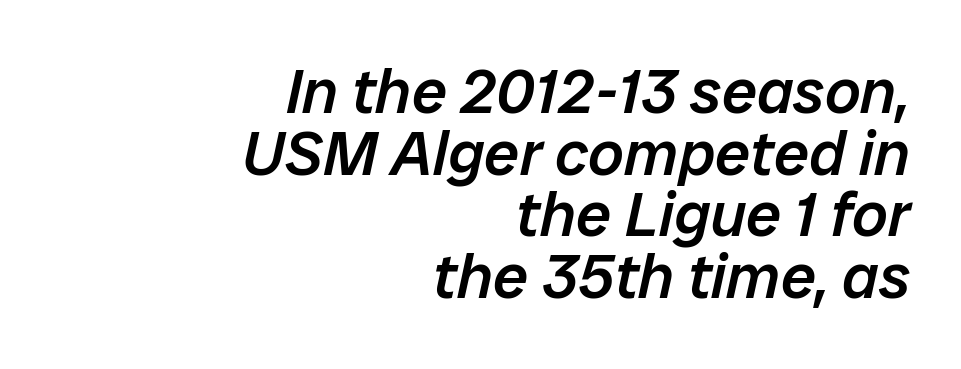
The letters advance in unequal steps, a hallmark of proportional type. The specimen omits any rule beneath the text block's lines. Characters follow at the spacing the type designer built in. Yep, that's italic — everything's leaning.
